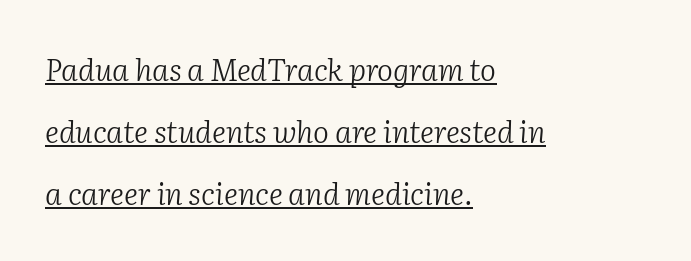
The image shows 30 px light serif type, italic (leaning right); set left-aligned, loose line spacing (2.07x), normal letter spacing, underlined; low stroke contrast and a medium x-height.
